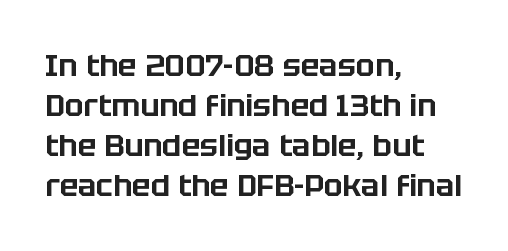
Q: Is the text italic (slanted)? A: No, it is upright.
Q: Is the typeface a serif or a sans-serif typeface? A: Sans-serif.
Q: Is the text underlined? A: No.
Q: How is the paragraph aligned? A: Left-aligned.
Q: Is the spacing between letters normal or unusually wide? A: Normal.
Q: Is the spacing between lines tight, normal or loose? A: Normal.
Q: Width (condensed, normal, or wide)? A: Normal.
Q: Stroke contrast? A: Low.
Q: x-height? A: Large.
Q: Monospaced? A: No.
